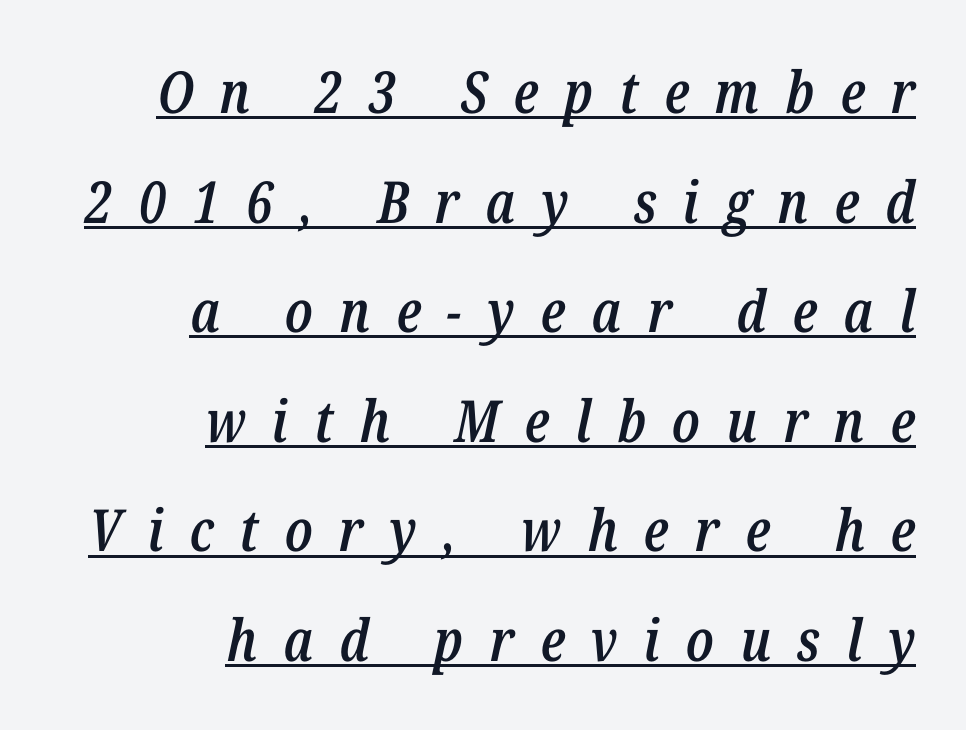
A continuous stroke trails under the words, as in a hyperlink. Inter-character spacing is expanded well beyond the font's built-in metrics. The setting favours the right margin, as signatures and pull-quotes sometimes do. Each letter keeps its own natural width here, so spacing adapts to shape.
